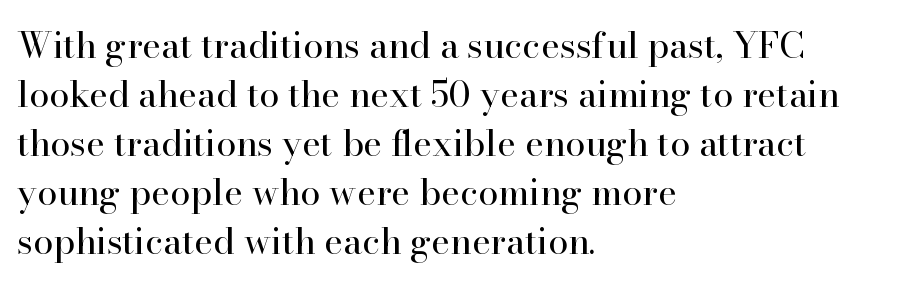
A classic flush-left, rag-right setting is used for this passage. Baseline-to-baseline distance is the conventional proportion of letter height. The weight would be labelled regular, book, light, or lighter still. Vertical strokes here are truly vertical. Unlike a clean sans, this face finishes its strokes with serifs.
